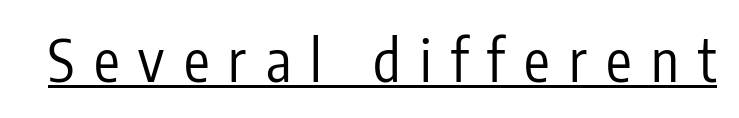
In terms of posture, this sample is upright. Compared with typical body copy, the letter spacing here is much looser. The weight would be labelled regular, book, light, or lighter still. The typesetter has applied underlining to the passage shown. Stroke terminals: plain, sans-serif.
